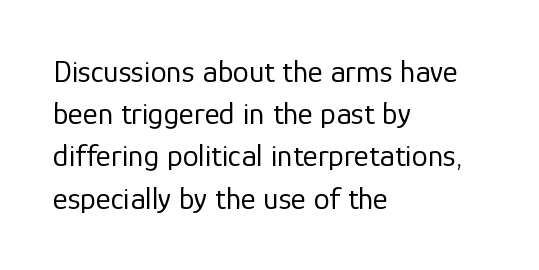
The image shows 32 px regular-weight sans-serif type, upright; set left-aligned, normal line spacing (1.32x), normal letter spacing, not underlined; low stroke contrast and a medium x-height.
